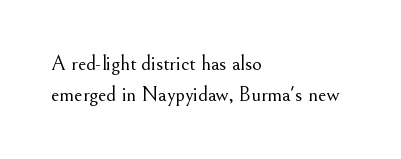
Q: Is the text bold? A: No.
Q: Is the text italic (slanted)? A: No, it is upright.
Q: Is the text underlined? A: No.
Q: How is the paragraph aligned? A: Left-aligned.
Q: Is the spacing between letters normal or unusually wide? A: Normal.
Q: Is the spacing between lines tight, normal or loose? A: Normal.
